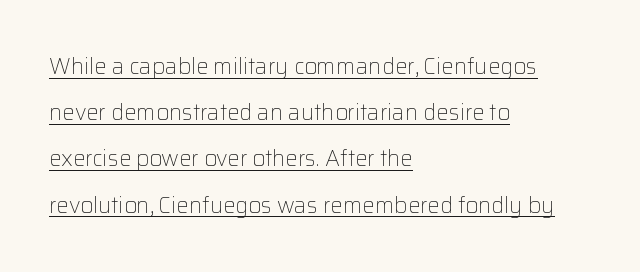
Q: Is the text bold? A: No.
Q: Is the text italic (slanted)? A: No, it is upright.
Q: Is the text underlined? A: Yes.
Q: How is the paragraph aligned? A: Left-aligned.
Q: Is the spacing between letters normal or unusually wide? A: Normal.
Q: Is the spacing between lines tight, normal or loose? A: Loose.
